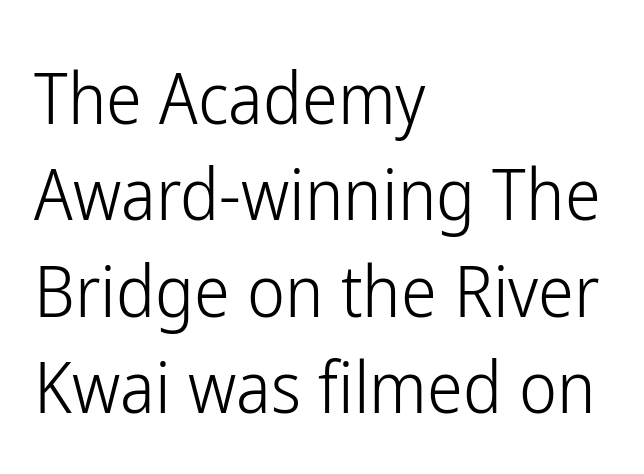
{"serif": "no", "italic": "no", "bold": "no", "weight": "light", "width": "condensed", "stroke_contrast": "low", "x_height": "medium", "monospaced": "no", "underline": "no", "align": "left", "line_spacing": "normal", "line_spacing_ratio": 1.34, "letter_spacing": "normal", "letter_spacing_em": 0.0, "glyph_px": 72}
